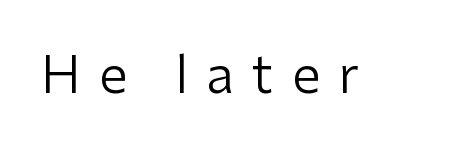
The image shows 51 px regular-weight sans-serif type, upright; set unusually wide letter spacing (+0.36 em), not underlined; low stroke contrast and a medium x-height.
